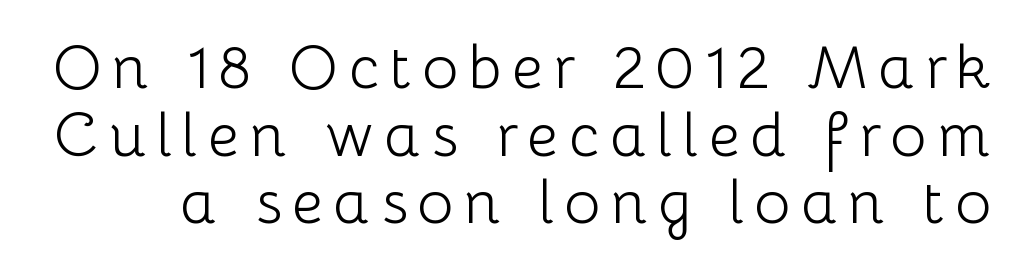
Q: Is the text bold? A: No.
Q: Is the text italic (slanted)? A: No, it is upright.
Q: Is the typeface a serif or a sans-serif typeface? A: Sans-serif.
Q: Is the text underlined? A: No.
Q: Is the spacing between lines tight, normal or loose? A: Tight.
Q: Width (condensed, normal, or wide)? A: Normal.
Q: Stroke contrast? A: Low.
Q: x-height? A: Medium.
Q: Monospaced? A: No.
